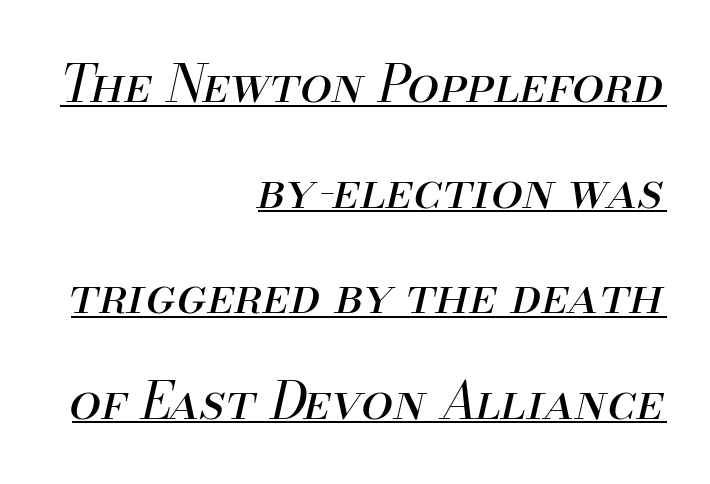
The image shows 51 px regular-weight type, italic (leaning right); set right-aligned, loose line spacing (2.07x), normal letter spacing, underlined; medium stroke contrast and a small x-height.
